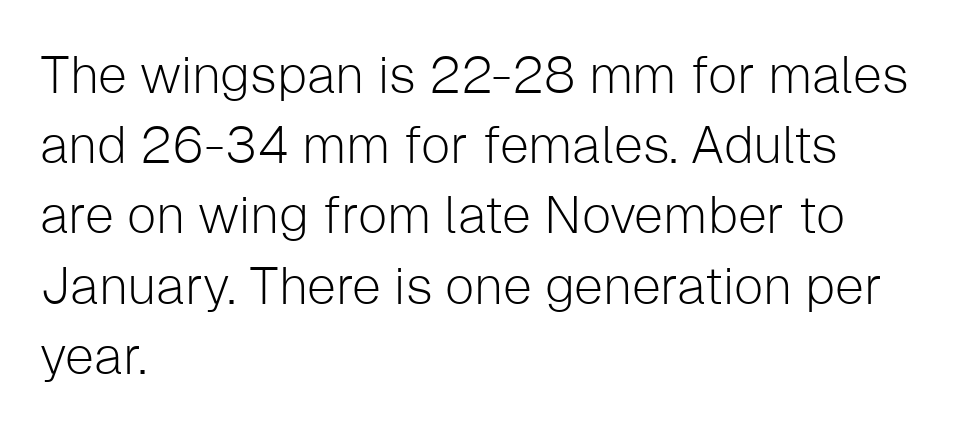
The image shows 52 px light sans-serif type, upright; set left-aligned, normal line spacing (1.35x), normal letter spacing, not underlined; low stroke contrast and a medium x-height.
